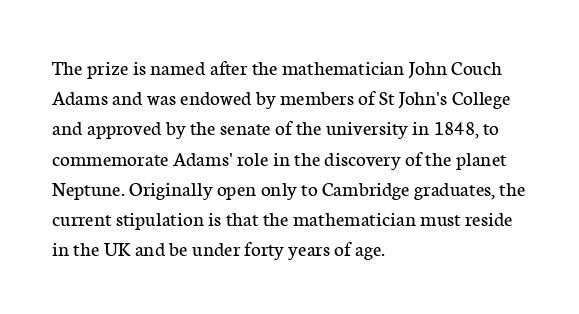
Regarding leading, the lines here are spaced in the standard way. Underline: absent. A classic flush-left, rag-right setting is used for this passage. Every character sits straight up, as roman type does.
